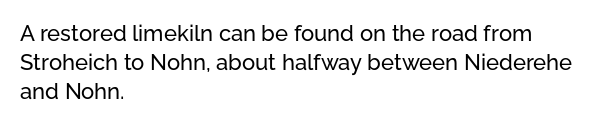
{"italic": "no", "underline": "no", "align": "left", "line_spacing": "normal", "line_spacing_ratio": 1.31, "letter_spacing": "normal", "letter_spacing_em": 0.0, "glyph_px": 22}
